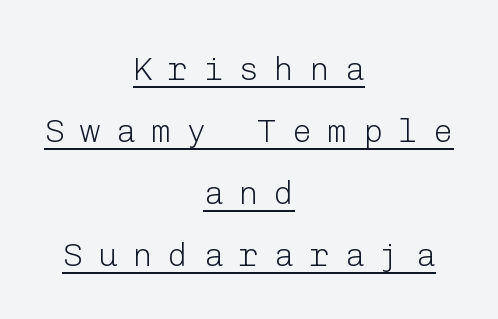
{"serif": "no", "italic": "no", "bold": "no", "weight": "light", "width": "normal", "stroke_contrast": "low", "x_height": "medium", "underline": "yes", "align": "center", "line_spacing_ratio": 1.88, "letter_spacing": "wide", "letter_spacing_em": 0.47, "glyph_px": 33}
